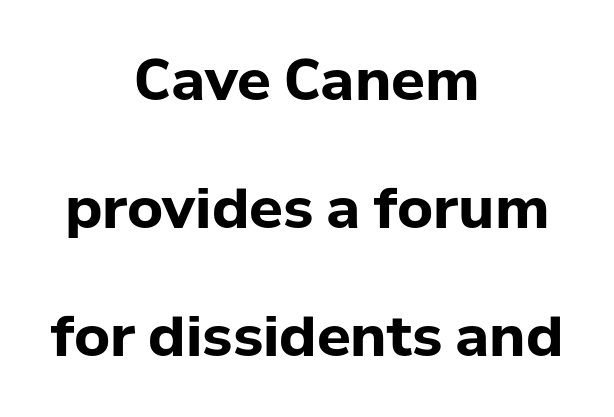
The image shows 56 px bold sans-serif type, upright; set centered, loose line spacing (2.29x), normal letter spacing, not underlined; low stroke contrast and a medium x-height.
